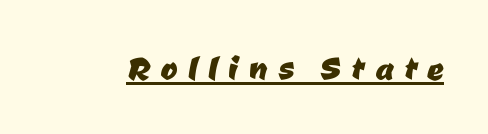
The image shows 41 px sans-serif type; set unusually wide letter spacing (+0.26 em), underlined; low stroke contrast and a medium x-height.
